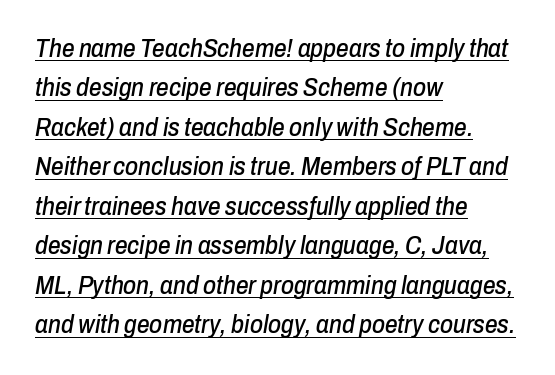
The face used here has a pronounced slope to its letters. The line texture is even and compact thanks to regular tracking. The lines are quadded left. Successive baselines arrive at the customary interval.
